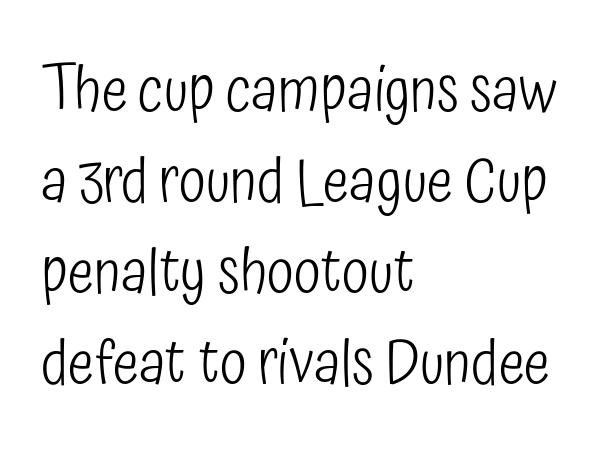
The image shows 62 px light, condensed sans-serif type, upright; set left-aligned, normal line spacing (1.47x), normal letter spacing, not underlined; low stroke contrast and a medium x-height.
